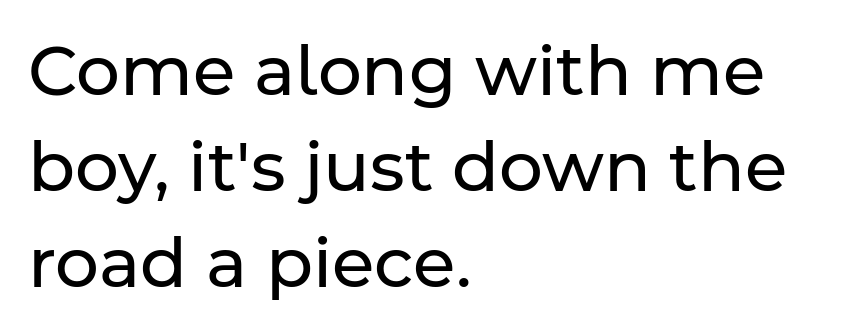
The image shows 69 px regular-weight sans-serif type, upright; set left-aligned, normal line spacing (1.39x), normal letter spacing, not underlined; low stroke contrast and a medium x-height.
